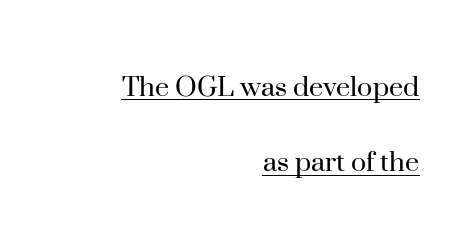
Does a line run under the words? Yes, clearly. The rendering uses natural spacing where letterforms have individual widths. The passage is arranged like a letterhead date or caption credit — flush right. Font category for this specimen: serif.
